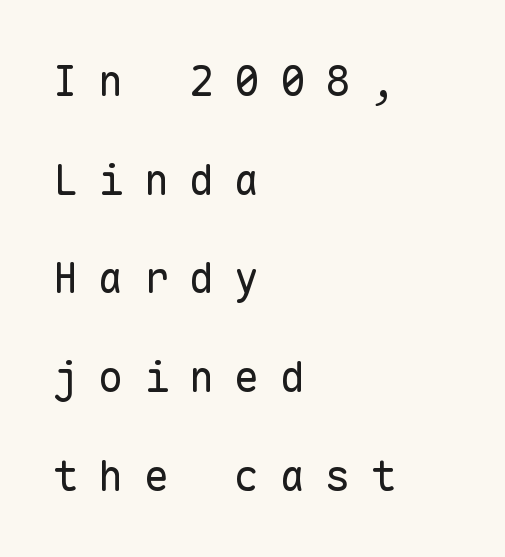
Q: Is the text bold? A: No.
Q: Is the text italic (slanted)? A: No, it is upright.
Q: Is the typeface a serif or a sans-serif typeface? A: Sans-serif.
Q: Is the text underlined? A: No.
Q: How is the paragraph aligned? A: Left-aligned.
Q: Is the spacing between letters normal or unusually wide? A: Unusually wide.
Q: Is the spacing between lines tight, normal or loose? A: Loose.
Q: Width (condensed, normal, or wide)? A: Normal.
Q: Stroke contrast? A: Low.
Q: x-height? A: Medium.
Q: Monospaced? A: Yes.
